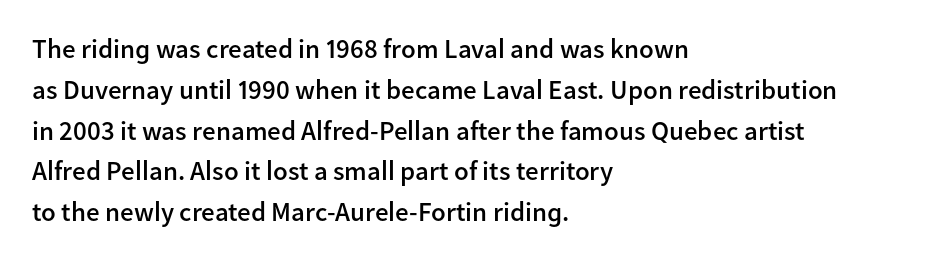
Compared with a centered layout, this one pins lines to the left instead. Compared with typical paragraphs, the rows here are spaced about the same. You can tell it's not italic because the verticals are truly vertical. Bare-footed words on every line. A fair bit of extra ink — the face is semibold, not bold.
